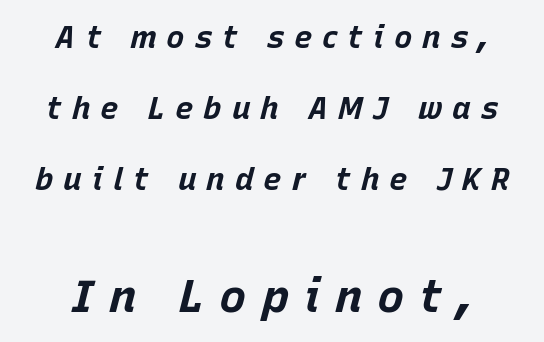
Q: Is the text bold? A: Yes.
Q: Is the text italic (slanted)? A: Yes, it leans right by about 15 degrees.
Q: Is the text underlined? A: No.
Q: Is the spacing between letters normal or unusually wide? A: Unusually wide.
Q: Is the spacing between lines tight, normal or loose? A: Loose.
Q: Which block of text is set in a larger size, the first (top) or the second (bottom)? A: The second (bottom) one.
Q: Width (condensed, normal, or wide)? A: Normal.
Q: Stroke contrast? A: Low.
Q: x-height? A: Large.
Q: Monospaced? A: No.
